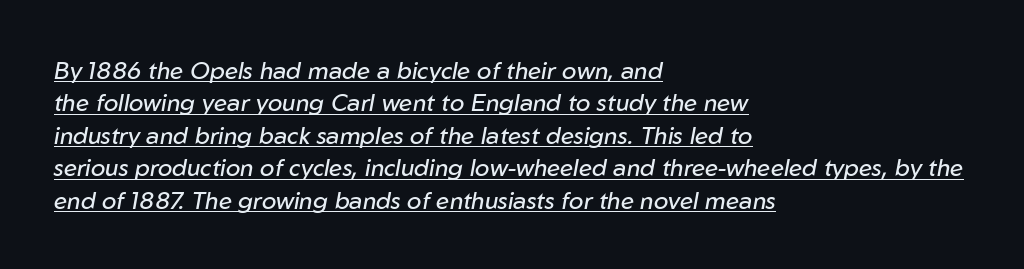
{"italic": "yes", "lean": "right", "slant_degrees": 10, "bold": "no", "underline": "yes", "align": "left", "line_spacing": "normal", "line_spacing_ratio": 1.35, "letter_spacing": "normal", "letter_spacing_em": 0.0, "glyph_px": 24}
